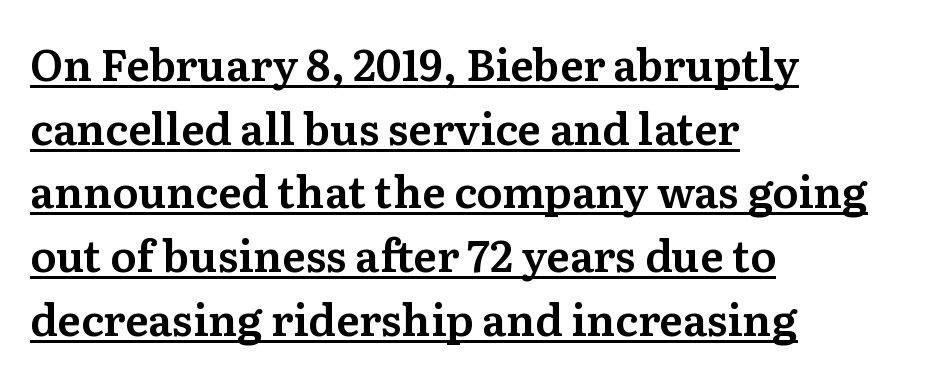
The image shows 43 px serif type, upright; set left-aligned, normal line spacing (1.48x), normal letter spacing, underlined; medium stroke contrast and a medium x-height.
